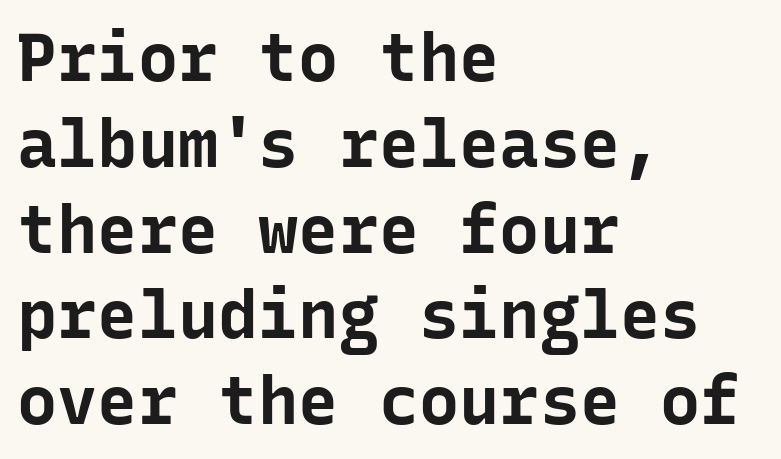
The glyphs have the mass of a bold cut. Interline gaps are of average width in this sample. Caption: multi-line text, flush left, ragged right. The glyphs are unaccompanied by any horizontal stroke below them. These lines keep a tight, regular rhythm from letter to letter. Is this a fixed-width face? Yes — each glyph sits in an identical cell.
